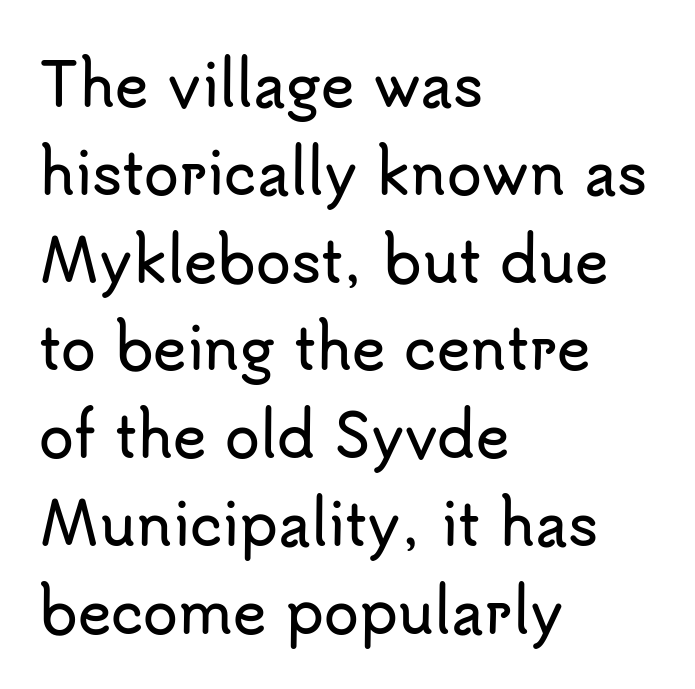
Q: Is the text italic (slanted)? A: No, it is upright.
Q: Is the typeface a serif or a sans-serif typeface? A: Sans-serif.
Q: Is the text underlined? A: No.
Q: How is the paragraph aligned? A: Left-aligned.
Q: Is the spacing between letters normal or unusually wide? A: Normal.
Q: Is the spacing between lines tight, normal or loose? A: Normal.
Q: Width (condensed, normal, or wide)? A: Normal.
Q: Stroke contrast? A: Low.
Q: x-height? A: Small.
Q: Monospaced? A: No.
